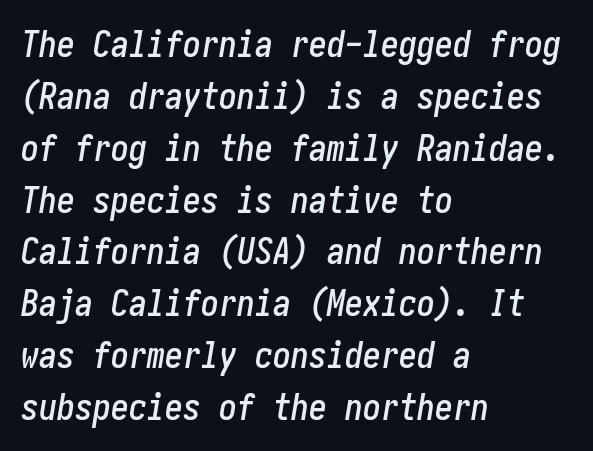
{"italic": "yes", "lean": "right", "slant_degrees": 10, "width": "condensed", "stroke_contrast": "low", "x_height": "medium", "underline": "no", "align": "left", "line_spacing": "normal", "line_spacing_ratio": 1.44, "letter_spacing": "normal", "letter_spacing_em": 0.0, "glyph_px": 36}
